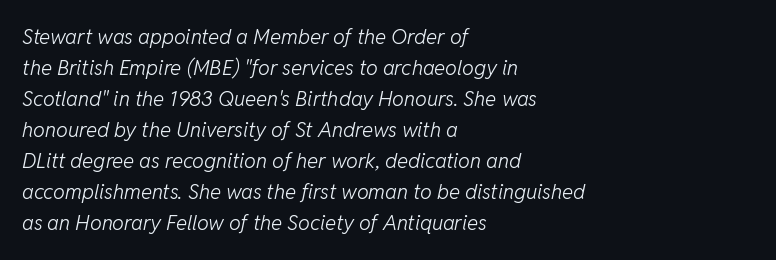
Descenders are the only things crossing below the line. The lines sit at an ordinary, default distance from one another. The letterforms sit shoulder to shoulder at normal distance. Rendered with sloped, italic letterforms.
